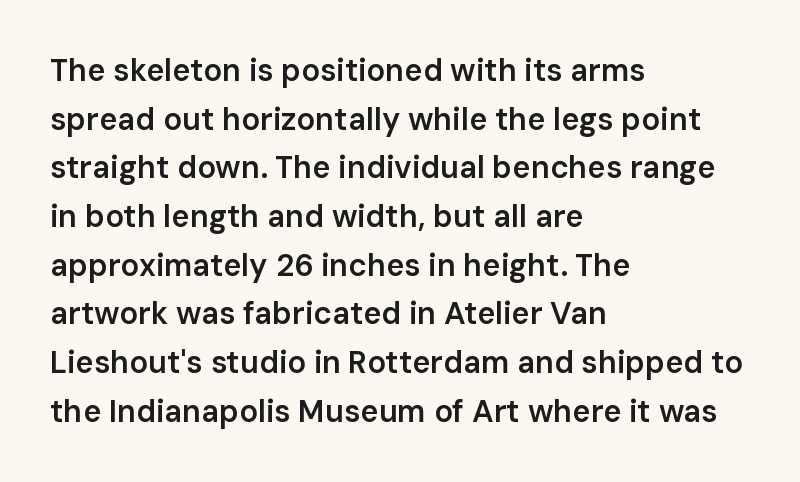
{"serif": "no", "italic": "no", "bold": "semi", "weight": "semibold", "width": "normal", "stroke_contrast": "low", "x_height": "medium", "monospaced": "no", "underline": "no", "align": "left", "line_spacing": "normal", "line_spacing_ratio": 1.57, "letter_spacing": "normal", "letter_spacing_em": 0.0, "glyph_px": 31}
